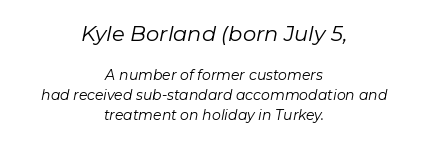
Q: Is the text bold? A: No.
Q: Is the text italic (slanted)? A: Yes, it leans right by about 11 degrees.
Q: Is the text underlined? A: No.
Q: How is the paragraph aligned? A: Centered.
Q: Is the spacing between letters normal or unusually wide? A: Normal.
Q: Is the spacing between lines tight, normal or loose? A: Normal.
Q: Which block of text is set in a larger size, the first (top) or the second (bottom)? A: The first (top) one.
